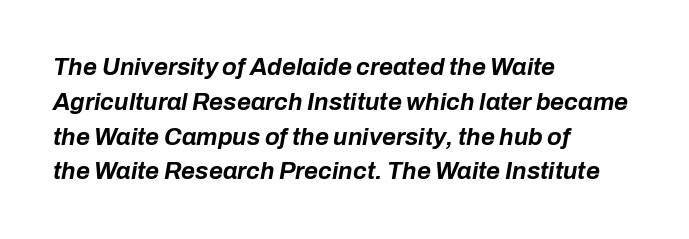
The image shows 24 px bold type, italic (leaning right); set left-aligned, normal line spacing (1.45x), normal letter spacing, not underlined.
